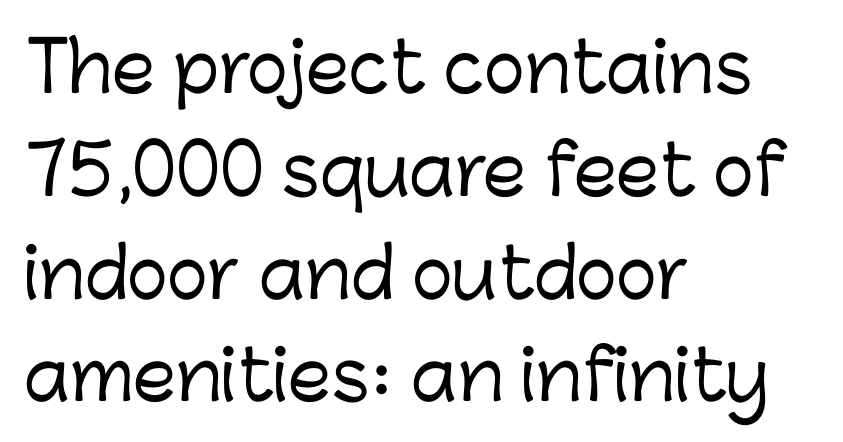
{"serif": "no", "italic": "no", "width": "normal", "stroke_contrast": "low", "x_height": "medium", "monospaced": "no", "underline": "no", "align": "left", "line_spacing": "normal", "line_spacing_ratio": 1.49, "letter_spacing": "normal", "letter_spacing_em": 0.0, "glyph_px": 69}
